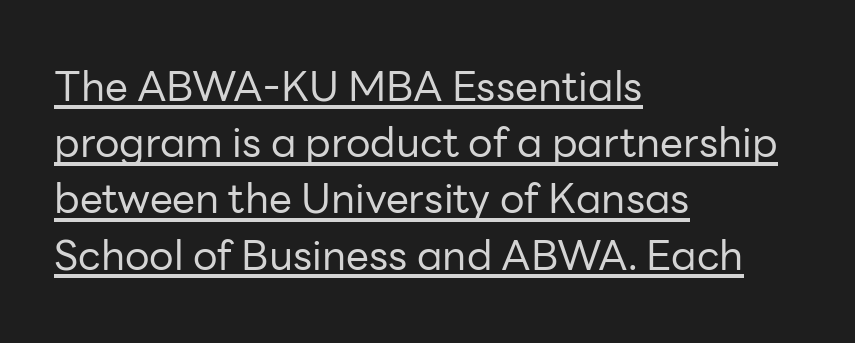
Q: Is the text bold? A: No.
Q: Is the text italic (slanted)? A: No, it is upright.
Q: Is the typeface a serif or a sans-serif typeface? A: Sans-serif.
Q: Is the text underlined? A: Yes.
Q: How is the paragraph aligned? A: Left-aligned.
Q: Is the spacing between letters normal or unusually wide? A: Normal.
Q: Is the spacing between lines tight, normal or loose? A: Normal.
Q: Width (condensed, normal, or wide)? A: Normal.
Q: Stroke contrast? A: Low.
Q: x-height? A: Medium.
Q: Monospaced? A: No.
